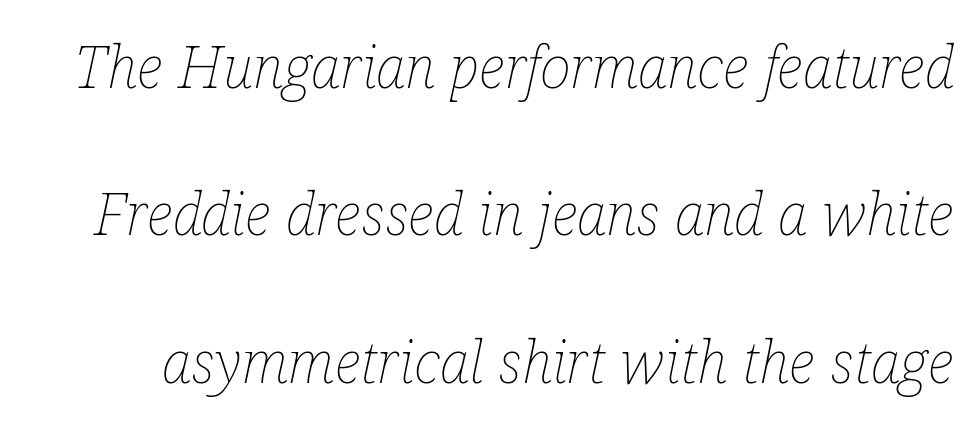
The image shows 59 px thin, condensed type, italic (leaning right); set loose line spacing (2.5x), normal letter spacing, not underlined; low stroke contrast and a medium x-height.
